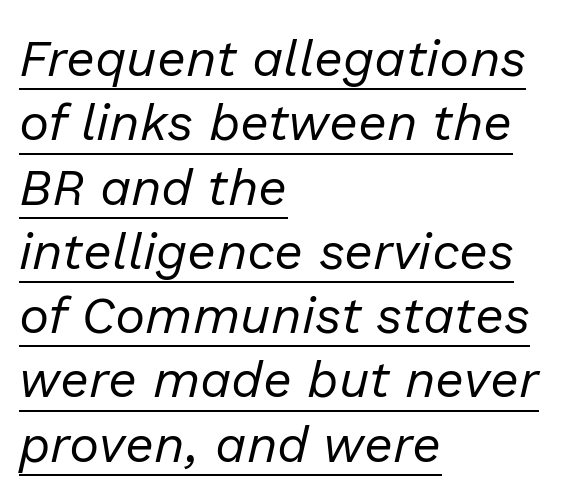
The rag falls on the right side of this text block. The rendering uses natural spacing where letterforms have individual widths. A light-to-regular cut is what we see here. A typesetter would mark this as italic.
